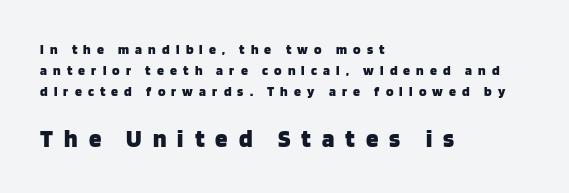
Q: Is the text bold? A: Yes.
Q: Is the text italic (slanted)? A: No, it is upright.
Q: Is the text underlined? A: No.
Q: How is the paragraph aligned? A: Left-aligned.
Q: Is the spacing between letters normal or unusually wide? A: Unusually wide.
Q: Is the spacing between lines tight, normal or loose? A: Normal.
Q: Which block of text is set in a larger size, the first (top) or the second (bottom)? A: The second (bottom) one.
